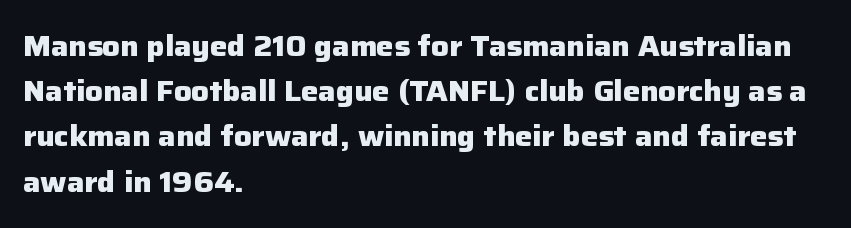
Q: Is the text bold? A: Yes.
Q: Is the text italic (slanted)? A: No, it is upright.
Q: Is the typeface a serif or a sans-serif typeface? A: Sans-serif.
Q: Is the text underlined? A: No.
Q: How is the paragraph aligned? A: Left-aligned.
Q: Is the spacing between letters normal or unusually wide? A: Normal.
Q: Is the spacing between lines tight, normal or loose? A: Normal.
Q: Width (condensed, normal, or wide)? A: Normal.
Q: Stroke contrast? A: Low.
Q: x-height? A: Medium.
Q: Monospaced? A: No.
